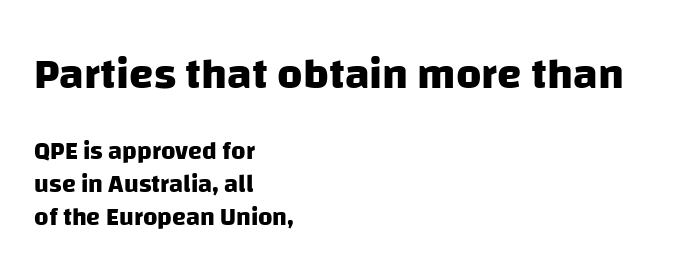
{"serif": "no", "bold": "yes", "weight": "heavy", "width": "normal", "stroke_contrast": "low", "x_height": "large", "monospaced": "no", "underline": "no", "align": "left", "line_spacing": "normal", "line_spacing_ratio": 1.33, "letter_spacing": "normal", "letter_spacing_em": 0.0, "larger_block": "first", "size_ratio": 1.76, "glyph_px": 44}
